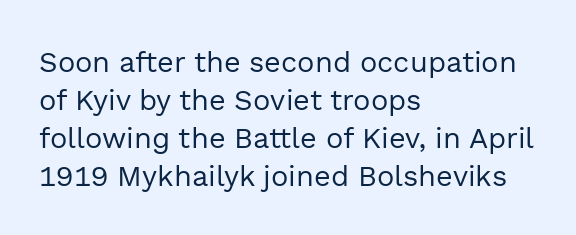
Vertical stems look standard width or narrower in stroke. You can tell it's not italic because the verticals are truly vertical. The paragraph shown leans on its left margin. Only glyphs here, with clear space below each row. Vertical spacing — default.
